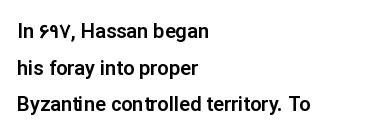
{"italic": "no", "underline": "no", "align": "left", "line_spacing_ratio": 1.83, "letter_spacing": "normal", "letter_spacing_em": 0.0, "glyph_px": 20}
